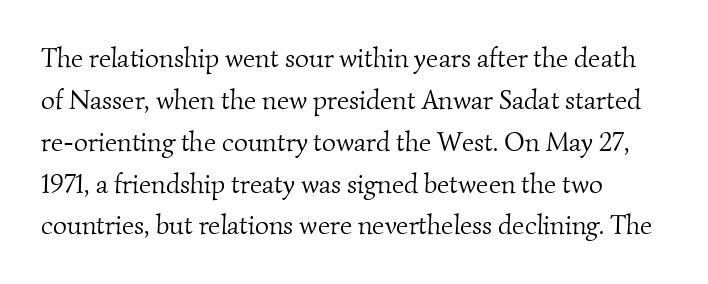
The passage shown stacks its lines at a standard gap. The letters sit at their default tracking, neither squeezed nor spread. Layout note: lines flush left. Just letters on the line, the space beneath them empty.
